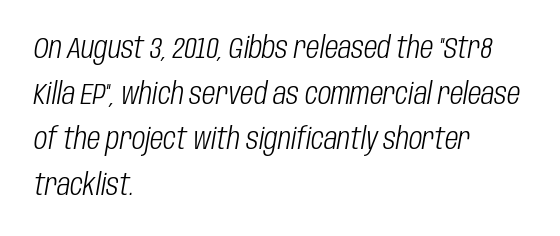
The image shows 29 px light, condensed type, italic (leaning right); set left-aligned, normal line spacing (1.57x), normal letter spacing, not underlined; low stroke contrast and a large x-height.
